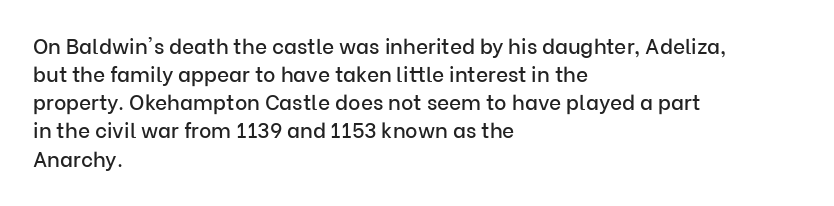
Teacher's note: observe the even left margin — that is flush-left alignment. No italicization has been applied; the sample stays upright. Clear beneath every line of the passage. Honestly, the letter spacing is just normal — you wouldn't notice it. A typesetter would call this leading conventional body-copy spacing.
